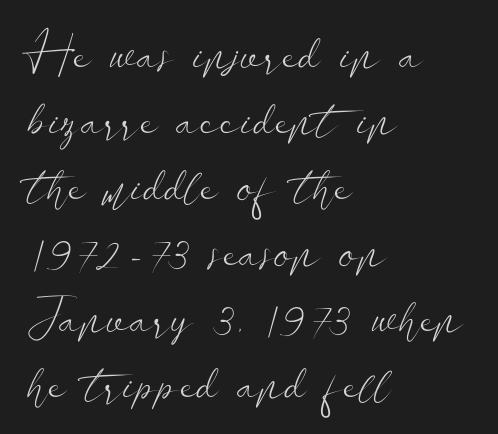
{"serif": "no", "bold": "no", "weight": "light", "width": "wide", "stroke_contrast": "low", "x_height": "small", "monospaced": "no", "underline": "no", "align": "left", "line_spacing": "normal", "line_spacing_ratio": 1.32, "letter_spacing": "normal", "letter_spacing_em": 0.0, "glyph_px": 50}
